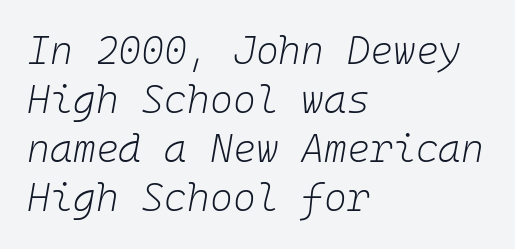
Quick note: interline space is typical. Rendered with sloped, italic letterforms. Is this a heavy cut? Hardly; it is regular or lighter. Every character here occupies the same horizontal width, giving the sample a typewriter-like rhythm.
